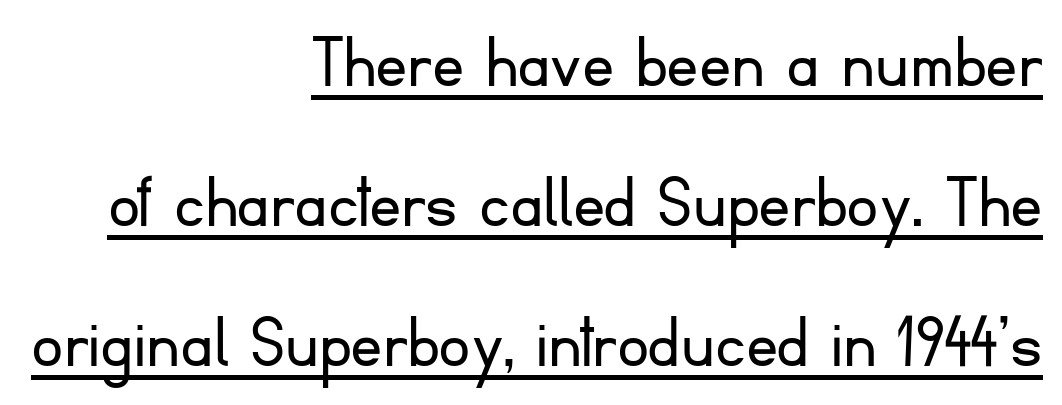
{"serif": "no", "italic": "no", "bold": "no", "weight": "light", "width": "normal", "stroke_contrast": "low", "x_height": "small", "monospaced": "no", "underline": "yes", "align": "right", "line_spacing_ratio": 1.75, "letter_spacing": "normal", "letter_spacing_em": 0.0, "glyph_px": 80}
